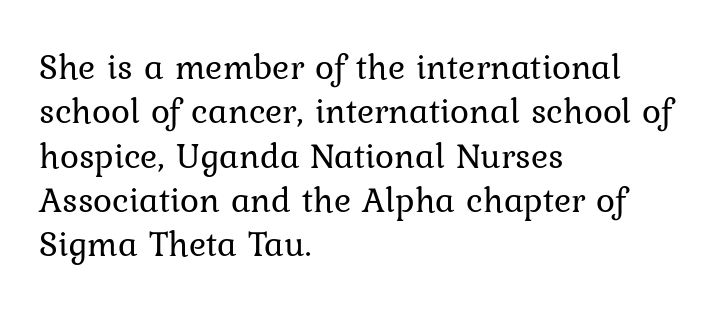
{"serif": "yes", "italic": "no", "bold": "no", "weight": "regular", "width": "normal", "stroke_contrast": "low", "x_height": "medium", "monospaced": "no", "underline": "no", "align": "left", "line_spacing_ratio": 1.23, "letter_spacing": "normal", "letter_spacing_em": 0.0, "glyph_px": 36}
